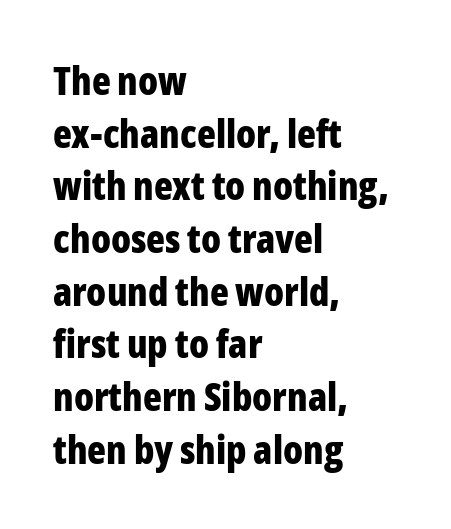
{"serif": "no", "italic": "no", "bold": "yes", "weight": "bold", "width": "condensed", "stroke_contrast": "low", "x_height": "medium", "monospaced": "no", "underline": "no", "align": "left", "line_spacing": "normal", "line_spacing_ratio": 1.35, "letter_spacing": "normal", "letter_spacing_em": 0.0, "glyph_px": 39}
